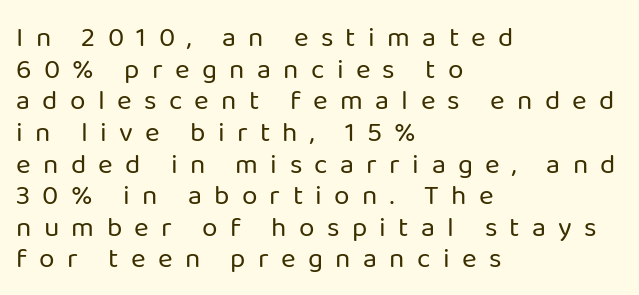
Q: Is the text bold? A: No.
Q: Is the text italic (slanted)? A: No, it is upright.
Q: Is the typeface a serif or a sans-serif typeface? A: Sans-serif.
Q: Is the text underlined? A: No.
Q: How is the paragraph aligned? A: Left-aligned.
Q: Is the spacing between letters normal or unusually wide? A: Unusually wide.
Q: Is the spacing between lines tight, normal or loose? A: Tight.
Q: Width (condensed, normal, or wide)? A: Normal.
Q: Stroke contrast? A: Low.
Q: x-height? A: Medium.
Q: Monospaced? A: No.
